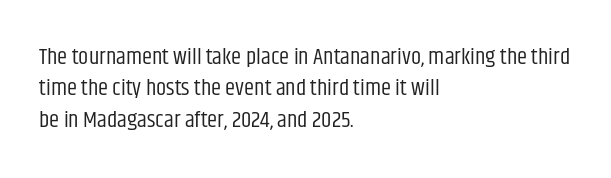
Q: Is the text bold? A: No.
Q: Is the text italic (slanted)? A: No, it is upright.
Q: Is the text underlined? A: No.
Q: How is the paragraph aligned? A: Left-aligned.
Q: Is the spacing between letters normal or unusually wide? A: Normal.
Q: Is the spacing between lines tight, normal or loose? A: Normal.
